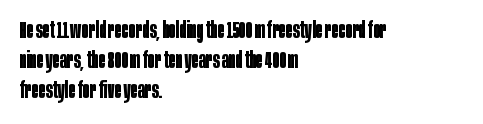
{"italic": "no", "bold": "yes", "underline": "no", "align": "left", "line_spacing": "normal", "line_spacing_ratio": 1.31, "letter_spacing": "normal", "letter_spacing_em": 0.0, "glyph_px": 23}
